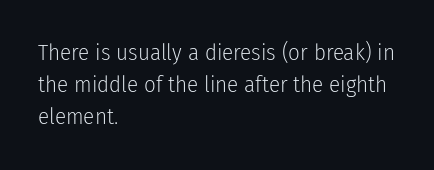
Q: Is the text bold? A: No.
Q: Is the text italic (slanted)? A: No, it is upright.
Q: Is the text underlined? A: No.
Q: How is the paragraph aligned? A: Left-aligned.
Q: Is the spacing between letters normal or unusually wide? A: Normal.
Q: Is the spacing between lines tight, normal or loose? A: Normal.
